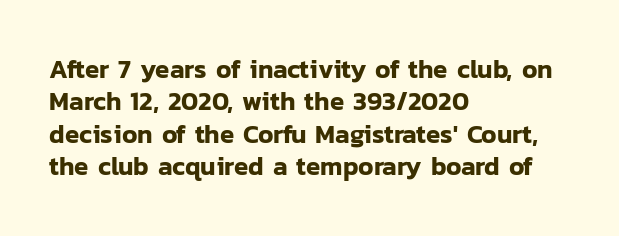
Q: Is the text italic (slanted)? A: No, it is upright.
Q: Is the text underlined? A: No.
Q: How is the paragraph aligned? A: Left-aligned.
Q: Is the spacing between letters normal or unusually wide? A: Normal.
Q: Is the spacing between lines tight, normal or loose? A: Normal.
